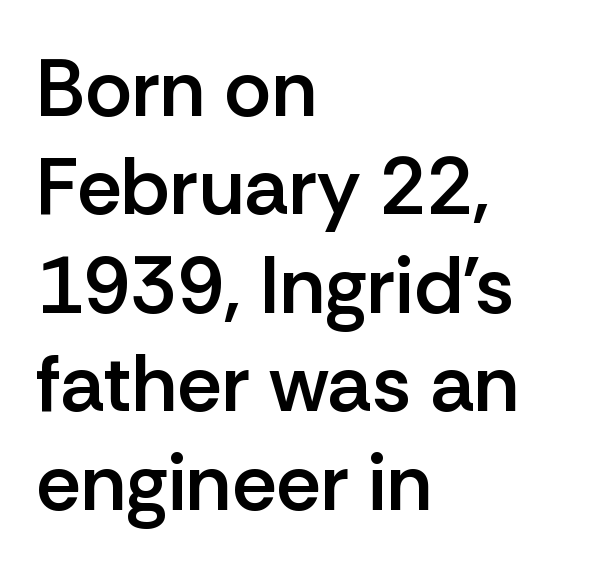
{"serif": "no", "italic": "no", "bold": "semi", "weight": "semibold", "width": "normal", "stroke_contrast": "low", "x_height": "medium", "monospaced": "no", "underline": "no", "align": "left", "line_spacing_ratio": 1.23, "letter_spacing": "normal", "letter_spacing_em": 0.0, "glyph_px": 80}
